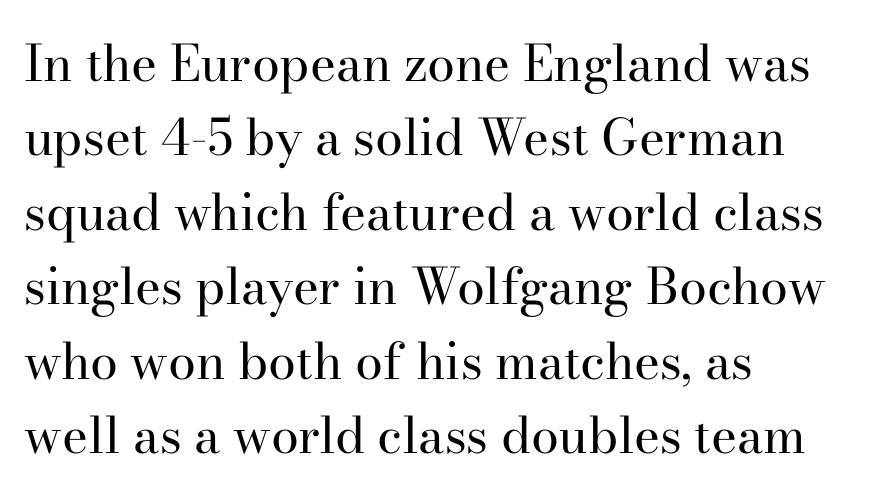
One-word summary of the alignment: left. You could call the tracking neutral — neither tight nor loose. The strokes carry an ordinary text weight at most. The characters display serif detailing at their extremities.
